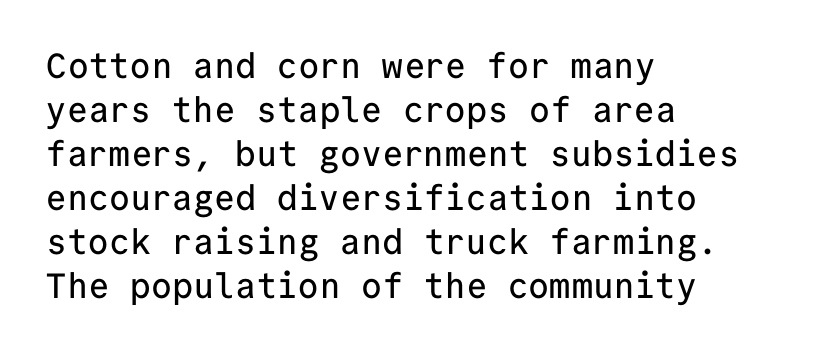
Q: Is the text italic (slanted)? A: No, it is upright.
Q: Is the typeface a serif or a sans-serif typeface? A: Sans-serif.
Q: Is the text underlined? A: No.
Q: How is the paragraph aligned? A: Left-aligned.
Q: Is the spacing between letters normal or unusually wide? A: Normal.
Q: Is the spacing between lines tight, normal or loose? A: Normal.
Q: Width (condensed, normal, or wide)? A: Normal.
Q: Stroke contrast? A: Low.
Q: x-height? A: Medium.
Q: Monospaced? A: Yes.
